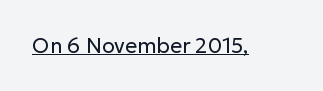
The image shows 21 px text type, upright; set normal letter spacing, underlined.
